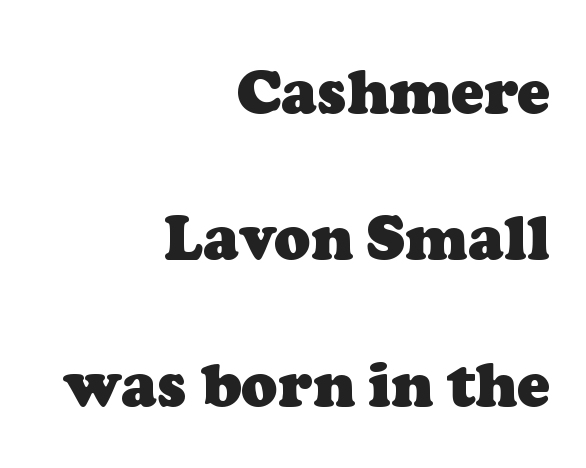
{"serif": "yes", "bold": "yes", "weight": "heavy", "width": "normal", "stroke_contrast": "low", "x_height": "medium", "monospaced": "no", "underline": "no", "align": "right", "line_spacing": "loose", "line_spacing_ratio": 2.4, "letter_spacing": "normal", "letter_spacing_em": 0.0, "glyph_px": 61}
